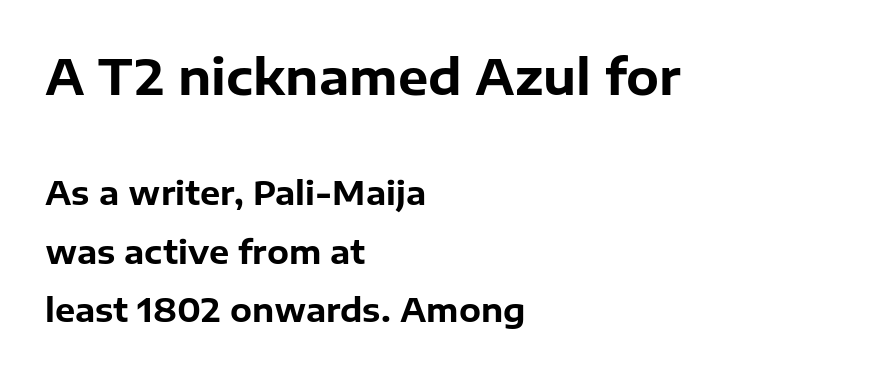
Q: Is the text bold? A: Yes.
Q: Is the text italic (slanted)? A: No, it is upright.
Q: Is the typeface a serif or a sans-serif typeface? A: Sans-serif.
Q: Is the text underlined? A: No.
Q: How is the paragraph aligned? A: Left-aligned.
Q: Is the spacing between letters normal or unusually wide? A: Normal.
Q: Which block of text is set in a larger size, the first (top) or the second (bottom)? A: The first (top) one.
Q: Width (condensed, normal, or wide)? A: Normal.
Q: Stroke contrast? A: Low.
Q: x-height? A: Medium.
Q: Monospaced? A: No.
